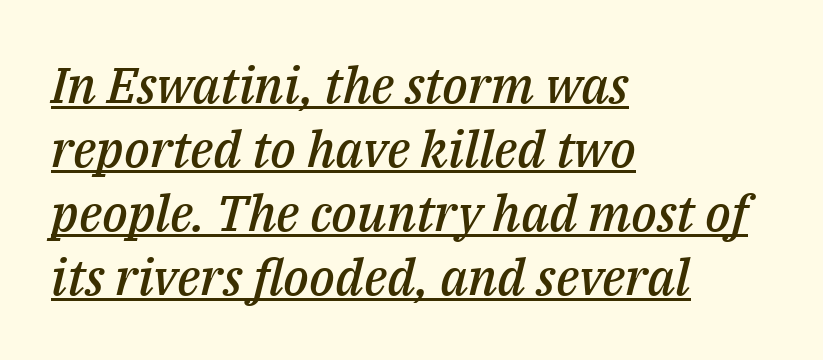
{"italic": "yes", "lean": "right", "slant_degrees": 14, "bold": "semi", "weight": "semibold", "width": "normal", "stroke_contrast": "medium", "x_height": "medium", "monospaced": "no", "underline": "yes", "align": "left", "line_spacing": "normal", "line_spacing_ratio": 1.28, "letter_spacing": "normal", "letter_spacing_em": 0.0, "glyph_px": 50}
